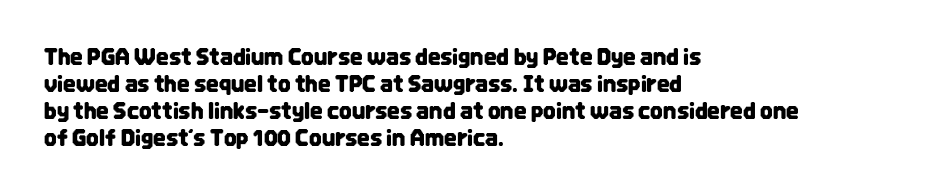
The image shows 22 px text type, upright; set left-aligned, line spacing 1.23x, normal letter spacing, not underlined.
